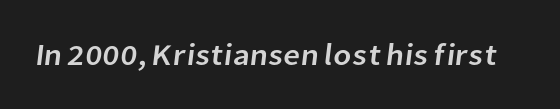
{"serif": "no", "width": "normal", "stroke_contrast": "low", "x_height": "medium", "monospaced": "no", "underline": "no", "letter_spacing": "normal", "letter_spacing_em": 0.0, "glyph_px": 30}
